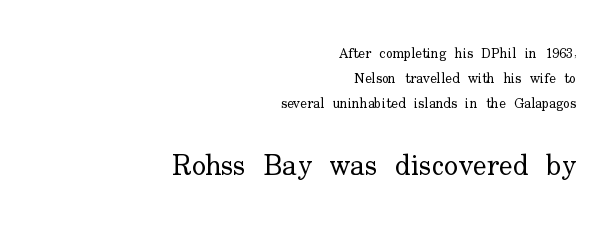
Descenders hang freely into open space. The strokes carry an ordinary text weight at most. Here the glyphs are tracked normally, forming tight word shapes. Of the two passages, the one underneath uses the larger point size. The rendering uses natural spacing where letterforms have individual widths.
